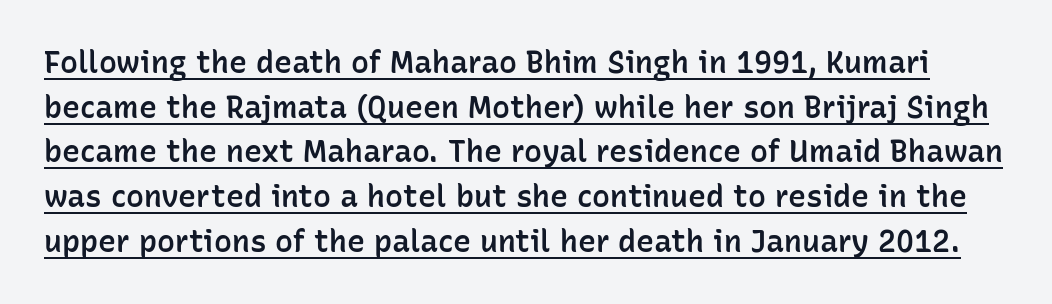
Nope, no serifs anywhere on these letters. Vertically, the passage feels balanced, rows spaced as you'd expect. The face used here is proportionally spaced, like ordinary book or web type. It's the straight-up-and-down kind of type. Summary of weight: moderately heavy, a semibold.
